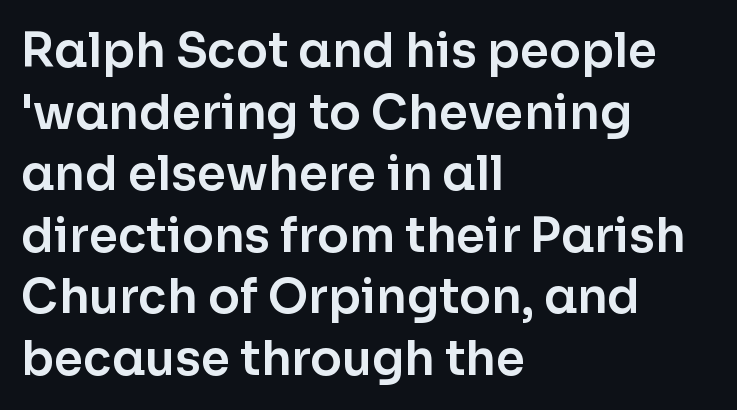
What stands out about the letter spacing? Nothing — it is the standard amount. A typesetter would mark this as roman, not italic. Each line starts at the same left margin while the right side varies. The rendering shows plain stroke endings on the letterforms — a sans-serif design. Here the designer chose a conventional face with non-uniform glyph widths. The zone under the glyphs is completely vacant.
